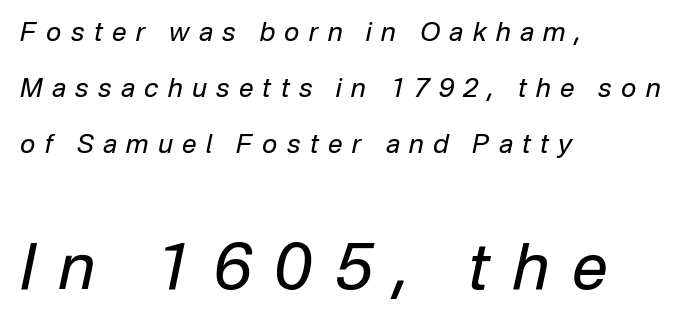
{"italic": "yes", "lean": "right", "slant_degrees": 12, "bold": "no", "weight": "regular", "width": "normal", "stroke_contrast": "low", "x_height": "medium", "monospaced": "no", "underline": "no", "align": "left", "line_spacing": "loose", "line_spacing_ratio": 2.15, "letter_spacing": "wide", "letter_spacing_em": 0.36, "larger_block": "second", "size_ratio": 2.46, "glyph_px": 64}
